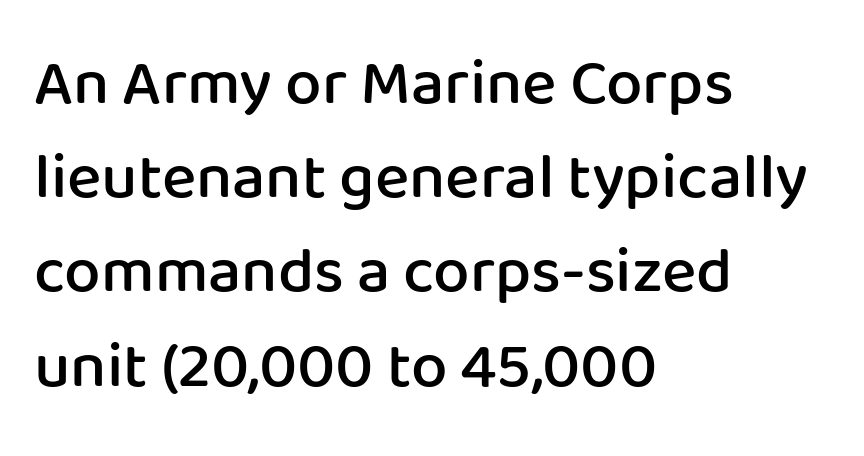
Q: Is the text bold? A: Semi-bold.
Q: Is the text italic (slanted)? A: No, it is upright.
Q: Is the typeface a serif or a sans-serif typeface? A: Sans-serif.
Q: Is the text underlined? A: No.
Q: How is the paragraph aligned? A: Left-aligned.
Q: Is the spacing between letters normal or unusually wide? A: Normal.
Q: Is the spacing between lines tight, normal or loose? A: Normal.
Q: Width (condensed, normal, or wide)? A: Normal.
Q: Stroke contrast? A: Low.
Q: x-height? A: Medium.
Q: Monospaced? A: No.
